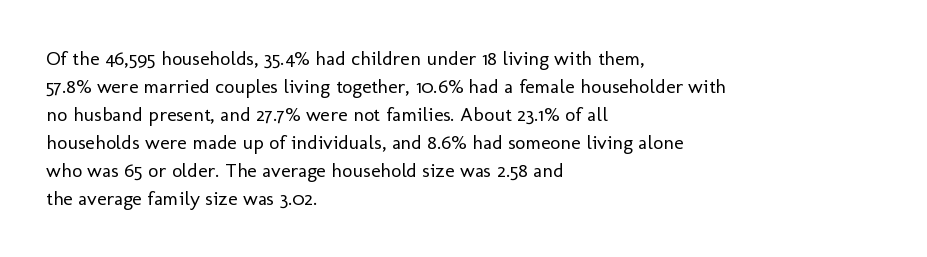
Q: Is the text bold? A: No.
Q: Is the text italic (slanted)? A: No, it is upright.
Q: Is the text underlined? A: No.
Q: How is the paragraph aligned? A: Left-aligned.
Q: Is the spacing between letters normal or unusually wide? A: Normal.
Q: Is the spacing between lines tight, normal or loose? A: Normal.
